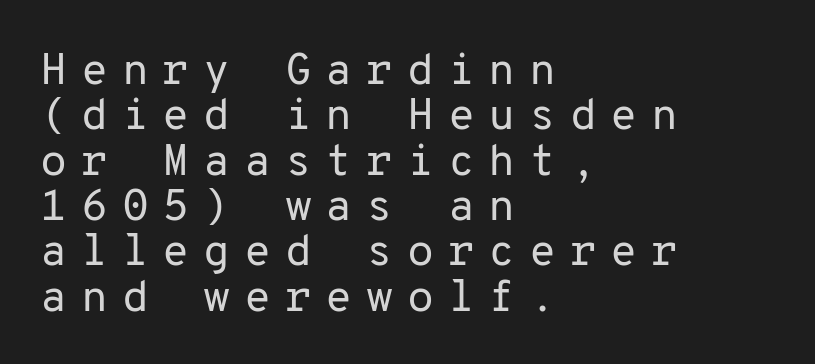
Q: Is the text bold? A: No.
Q: Is the text italic (slanted)? A: No, it is upright.
Q: Is the typeface a serif or a sans-serif typeface? A: Sans-serif.
Q: Is the text underlined? A: No.
Q: How is the paragraph aligned? A: Left-aligned.
Q: Is the spacing between letters normal or unusually wide? A: Unusually wide.
Q: Is the spacing between lines tight, normal or loose? A: Tight.
Q: Width (condensed, normal, or wide)? A: Normal.
Q: Stroke contrast? A: Low.
Q: x-height? A: Medium.
Q: Monospaced? A: Yes.
